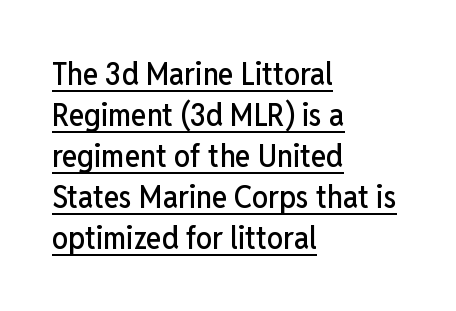
{"serif": "no", "italic": "no", "width": "condensed", "stroke_contrast": "low", "x_height": "medium", "monospaced": "no", "underline": "yes", "align": "left", "line_spacing": "normal", "line_spacing_ratio": 1.28, "letter_spacing": "normal", "letter_spacing_em": 0.0, "glyph_px": 32}
